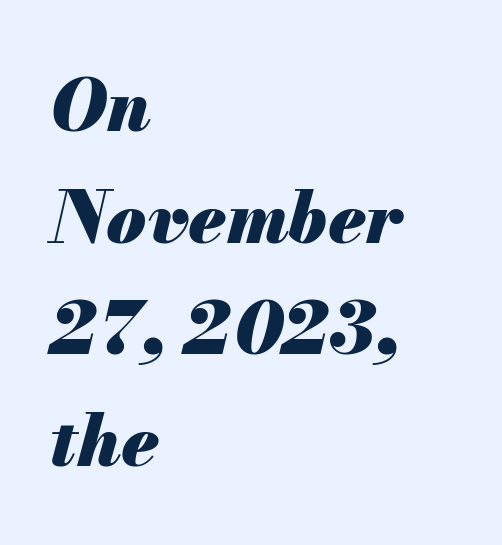
{"italic": "yes", "lean": "right", "slant_degrees": 13, "bold": "yes", "weight": "heavy", "width": "normal", "stroke_contrast": "medium", "x_height": "small", "monospaced": "no", "underline": "no", "align": "left", "line_spacing": "normal", "line_spacing_ratio": 1.55, "letter_spacing": "normal", "letter_spacing_em": 0.0, "glyph_px": 72}
